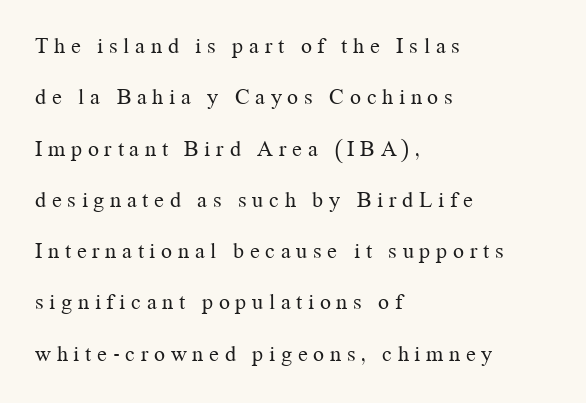
Q: Is the text bold? A: No.
Q: Is the text italic (slanted)? A: No, it is upright.
Q: Is the text underlined? A: No.
Q: How is the paragraph aligned? A: Left-aligned.
Q: Is the spacing between letters normal or unusually wide? A: Unusually wide.
Q: Is the spacing between lines tight, normal or loose? A: Loose.
